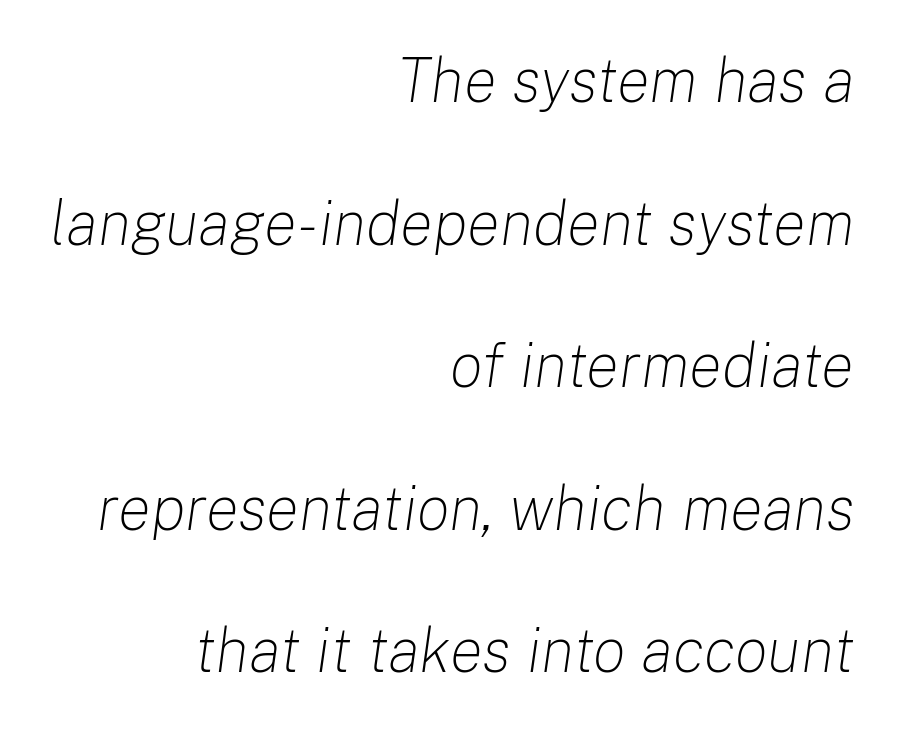
The image shows 62 px light type, italic (leaning right); set right-aligned, loose line spacing (2.3x), normal letter spacing, not underlined; low stroke contrast and a medium x-height.
